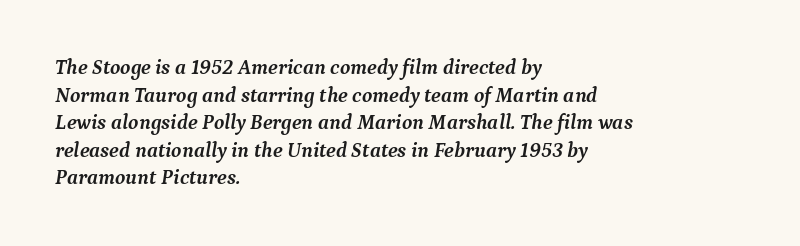
The image shows 21 px bold type, italic (leaning right); set left-aligned, normal line spacing (1.31x), normal letter spacing, not underlined.
